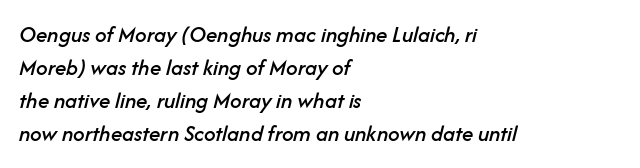
In terms of letterspacing, this is plain default setting. A student would call this left alignment; a typographer would say flush left, rag right. The space directly below the letters is spotless. Rendered with sloped, italic letterforms. Baseline-to-baseline distance is the conventional proportion of letter height.
